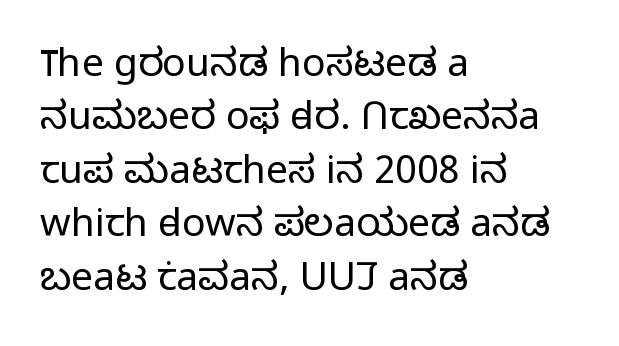
{"serif": "no", "italic": "no", "bold": "no", "weight": "light", "width": "normal", "stroke_contrast": "low", "x_height": "medium", "monospaced": "no", "underline": "no", "align": "left", "line_spacing": "normal", "line_spacing_ratio": 1.37, "letter_spacing": "normal", "letter_spacing_em": 0.0, "glyph_px": 39}
